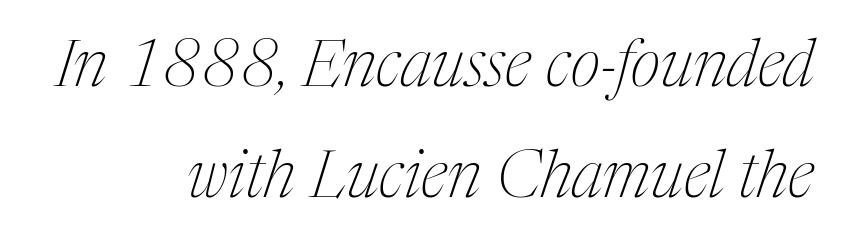
The typeface chosen for these lines features serifs. The glyphs look as if they've been sheared to an angle. Do the characters align in a grid? No, the font is proportional. Type without underlining.
